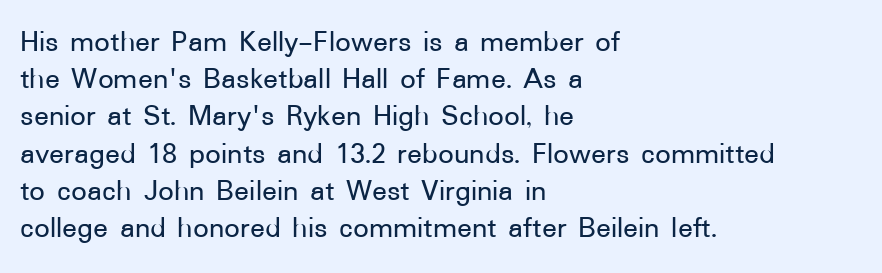
The characters display no serif detailing; their extremities are plain. In CSS terms this would be text-align: left. Ordinary non-slanted type is in use. A bare baseline throughout the passage. Words appear dense and cohesive because spacing is normal. Spacing verdict: proportional, widths tailored to each character.
